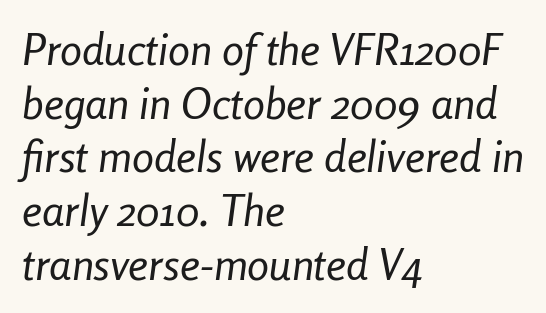
The paragraph has a hard left edge and a soft right edge. The area under the type is left untouched. Stroke mass is kept to a normal reading level or below. This sample has the flowing, uneven cadence of proportional lettering. Rendered with sloped, italic letterforms. A typesetter would call this zero additional tracking.
